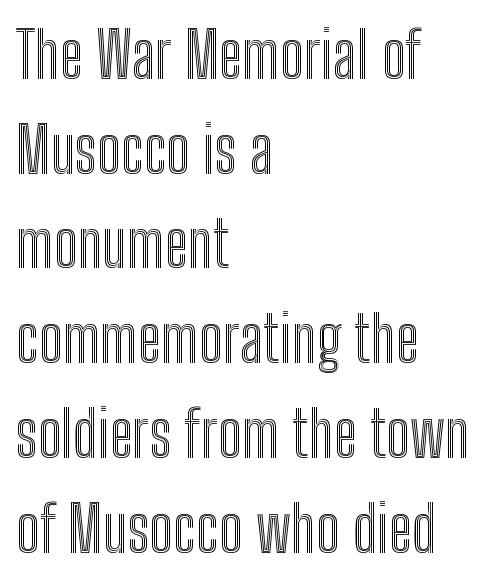
Designer's note — italics off, roman on. Note the varied advance widths — an 'i' is clearly narrower than an 'm'. Notice how the passage keeps a crisp vertical edge on the left only. Reading down the column, the eye jumps a familiar distance to each next line. Each word holds together tightly as a unit, with standard inter-letter gaps.
